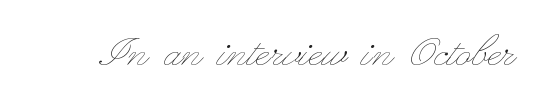
The image shows 52 px thin, wide type; set normal letter spacing, not underlined; low stroke contrast and a small x-height.
